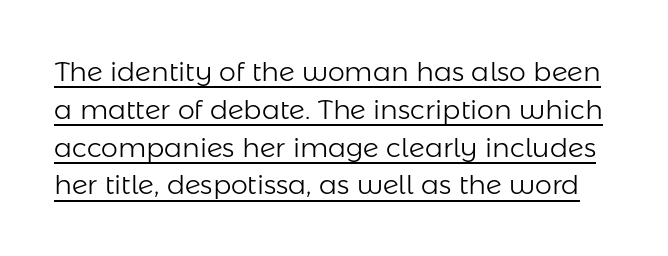
Weight: regular or lighter. The string is rendered with underlining switched on. Does extra space separate the letters? No, they use regular spacing. Posture: upright roman.
